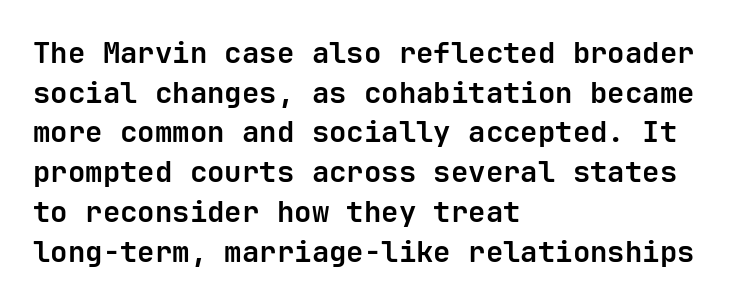
Q: Is the text bold? A: Yes.
Q: Is the text italic (slanted)? A: No, it is upright.
Q: Is the typeface a serif or a sans-serif typeface? A: Sans-serif.
Q: Is the text underlined? A: No.
Q: How is the paragraph aligned? A: Left-aligned.
Q: Is the spacing between letters normal or unusually wide? A: Normal.
Q: Is the spacing between lines tight, normal or loose? A: Normal.
Q: Width (condensed, normal, or wide)? A: Normal.
Q: Stroke contrast? A: Low.
Q: x-height? A: Medium.
Q: Monospaced? A: Yes.
